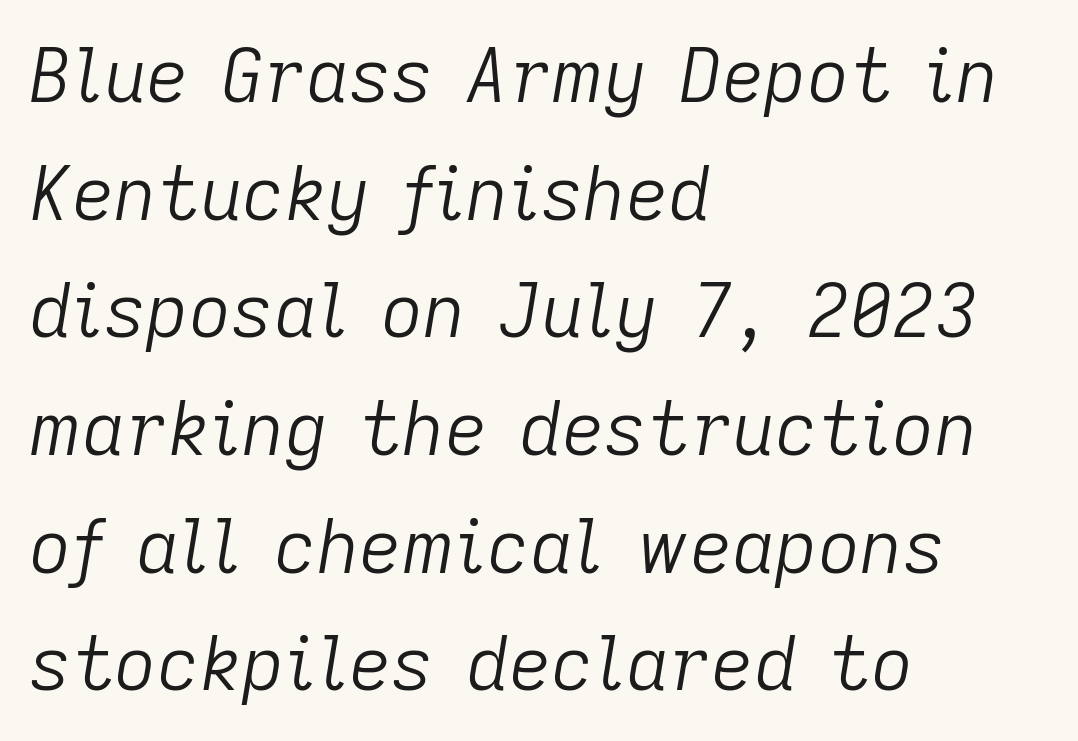
The image shows 74 px light type, italic (leaning right); set left-aligned, normal line spacing (1.59x), normal letter spacing, not underlined; low stroke contrast and a medium x-height.
